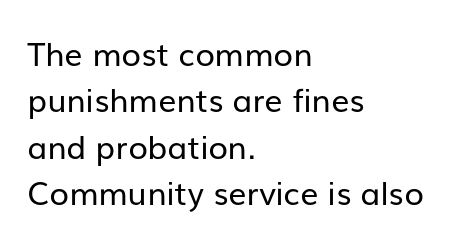
{"serif": "no", "italic": "no", "bold": "no", "weight": "regular", "width": "normal", "stroke_contrast": "low", "x_height": "medium", "monospaced": "no", "underline": "no", "align": "left", "line_spacing": "normal", "line_spacing_ratio": 1.45, "letter_spacing": "normal", "letter_spacing_em": 0.0, "glyph_px": 32}
